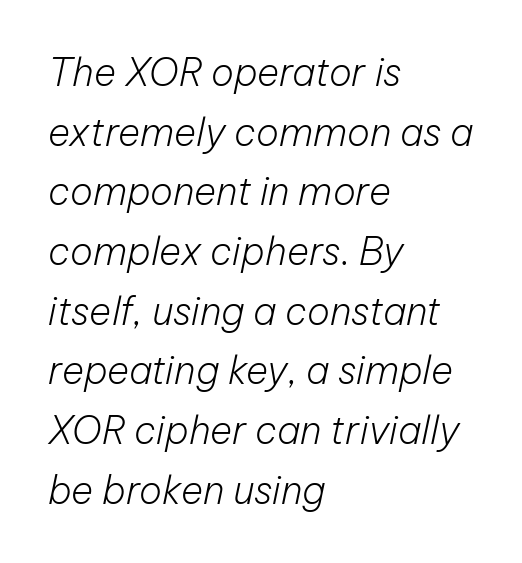
{"italic": "yes", "lean": "right", "slant_degrees": 12, "bold": "no", "weight": "light", "width": "normal", "stroke_contrast": "low", "x_height": "medium", "monospaced": "no", "underline": "no", "align": "left", "line_spacing": "normal", "line_spacing_ratio": 1.57, "letter_spacing": "normal", "letter_spacing_em": 0.0, "glyph_px": 38}
